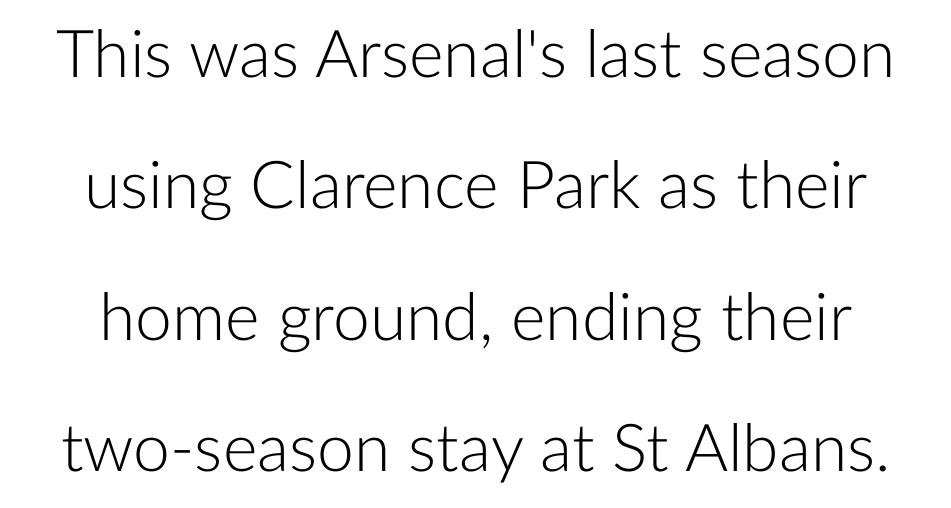
Q: Is the text bold? A: No.
Q: Is the text italic (slanted)? A: No, it is upright.
Q: Is the typeface a serif or a sans-serif typeface? A: Sans-serif.
Q: Is the text underlined? A: No.
Q: Is the spacing between letters normal or unusually wide? A: Normal.
Q: Is the spacing between lines tight, normal or loose? A: Loose.
Q: Width (condensed, normal, or wide)? A: Normal.
Q: Stroke contrast? A: Low.
Q: x-height? A: Medium.
Q: Monospaced? A: No.
